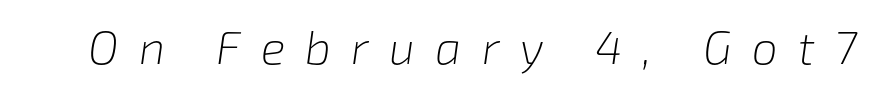
The horizontal fit of the characters is loose and conspicuously gappy. A typesetter would mark this as italic. Letters rest on an invisible, unmarked baseline. Think of a printed novel: that variable character pitch is what you see here. Vertical stems look standard width or narrower in stroke.
